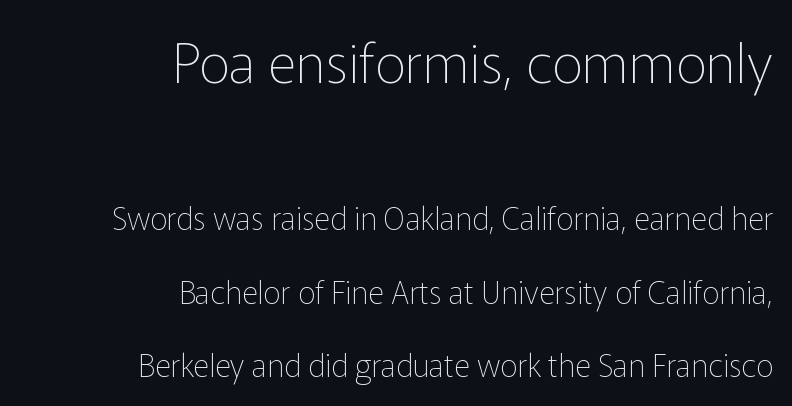
{"serif": "no", "italic": "no", "bold": "no", "weight": "thin", "width": "normal", "stroke_contrast": "low", "x_height": "medium", "monospaced": "no", "underline": "no", "align": "right", "line_spacing": "loose", "line_spacing_ratio": 2.38, "letter_spacing": "normal", "letter_spacing_em": 0.0, "larger_block": "first", "size_ratio": 1.77, "glyph_px": 55}
